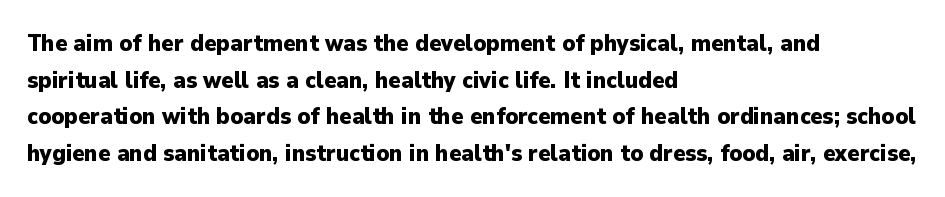
Q: Is the text bold? A: Yes.
Q: Is the text italic (slanted)? A: No, it is upright.
Q: Is the text underlined? A: No.
Q: How is the paragraph aligned? A: Left-aligned.
Q: Is the spacing between letters normal or unusually wide? A: Normal.
Q: Is the spacing between lines tight, normal or loose? A: Normal.
